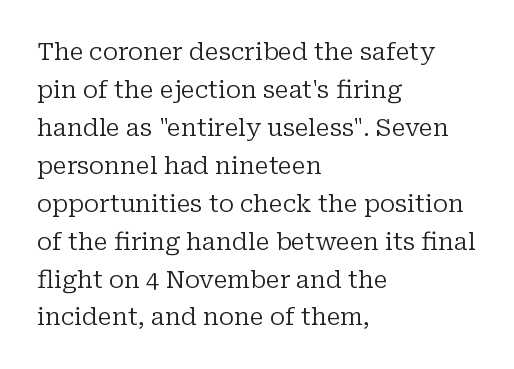
Caption: standard tracking, unaltered. How would I describe the line gaps? Plain and ordinary. Notice how the stems are strictly vertical — no italics here. The typeface has the unassuming heft of standard copy or less. The lines are quadded left.
